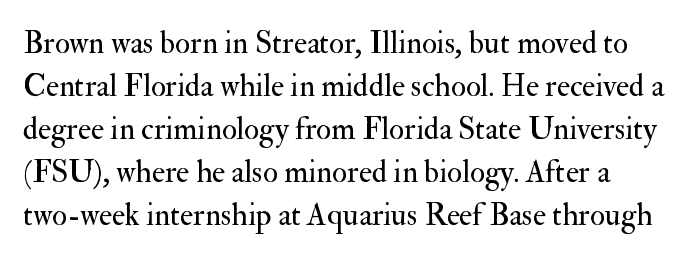
The image shows 31 px regular-weight serif type, upright; set normal line spacing (1.39x), normal letter spacing, not underlined; medium stroke contrast and a small x-height.
